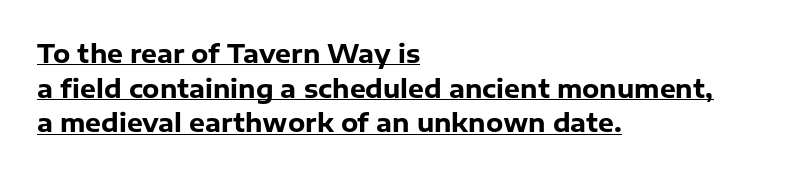
The image shows 25 px bold type, upright; set left-aligned, normal line spacing (1.39x), normal letter spacing, underlined.
